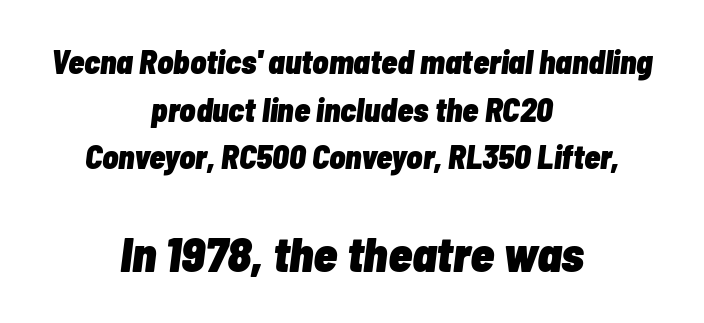
Q: Is the text bold? A: Yes.
Q: Is the text italic (slanted)? A: Yes, it leans right by about 7 degrees.
Q: Is the text underlined? A: No.
Q: How is the paragraph aligned? A: Centered.
Q: Is the spacing between letters normal or unusually wide? A: Normal.
Q: Is the spacing between lines tight, normal or loose? A: Normal.
Q: Which block of text is set in a larger size, the first (top) or the second (bottom)? A: The second (bottom) one.
Q: Width (condensed, normal, or wide)? A: Condensed.
Q: Stroke contrast? A: Low.
Q: x-height? A: Medium.
Q: Monospaced? A: No.
